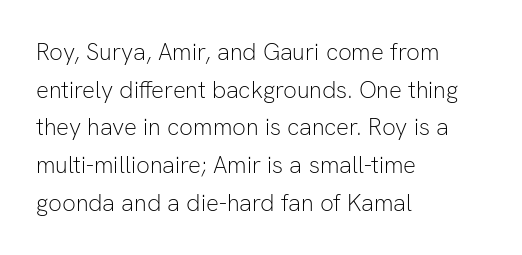
The image shows 24 px text type, upright; set left-aligned, normal line spacing (1.57x), normal letter spacing, not underlined.
